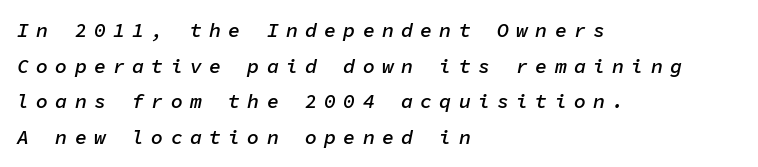
The image shows 20 px text type, italic (leaning right); set left-aligned, line spacing 1.78x, unusually wide letter spacing (+0.36 em), not underlined.
